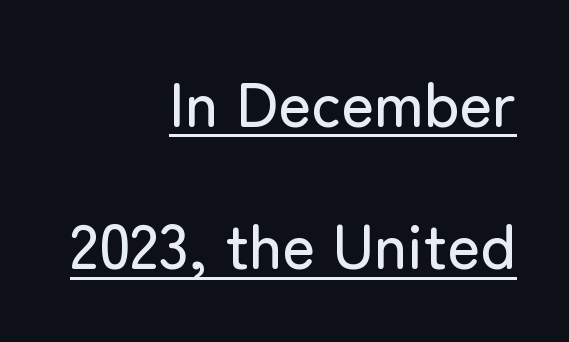
{"serif": "no", "italic": "no", "width": "normal", "stroke_contrast": "low", "x_height": "medium", "monospaced": "no", "underline": "yes", "align": "right", "line_spacing": "loose", "line_spacing_ratio": 2.26, "letter_spacing": "normal", "letter_spacing_em": 0.0, "glyph_px": 63}
